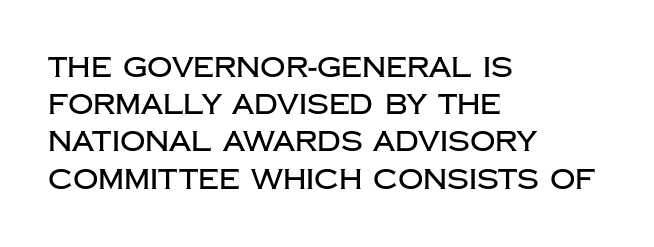
{"serif": "no", "italic": "no", "width": "normal", "stroke_contrast": "low", "x_height": "large", "monospaced": "no", "underline": "no", "align": "left", "line_spacing": "normal", "line_spacing_ratio": 1.33, "letter_spacing": "normal", "letter_spacing_em": 0.0, "glyph_px": 28}
